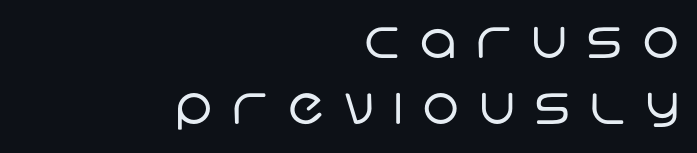
The text block is weighted toward the right margin, trailing off unevenly leftward. Proportional: the letters do not fall into vertical columns. Nobody drew a line under any word here. Heft: none added — not bold. Regarding leading, the lines here are spaced in the standard way. The passage shown has open, widely tracked lettering throughout.
